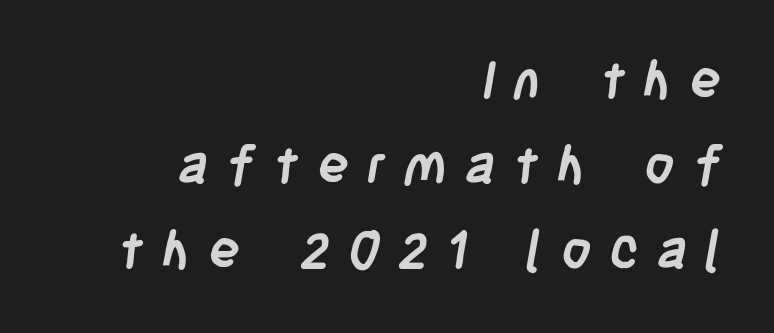
This sample has the flowing, uneven cadence of proportional lettering. Quick note: underline off. The vertical gap from one line to the next is medium. The passage shown is typeset with a sans-serif family.
